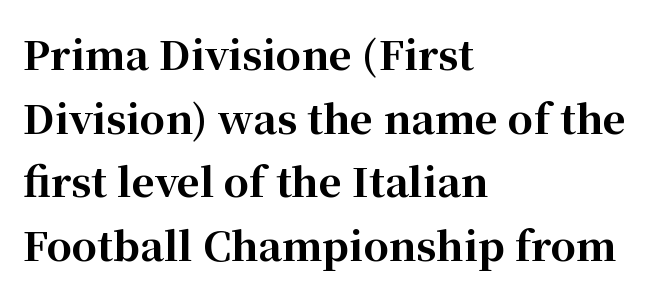
The image shows 40 px bold serif type, upright; set left-aligned, normal line spacing (1.59x), normal letter spacing, not underlined; high stroke contrast and a medium x-height.
